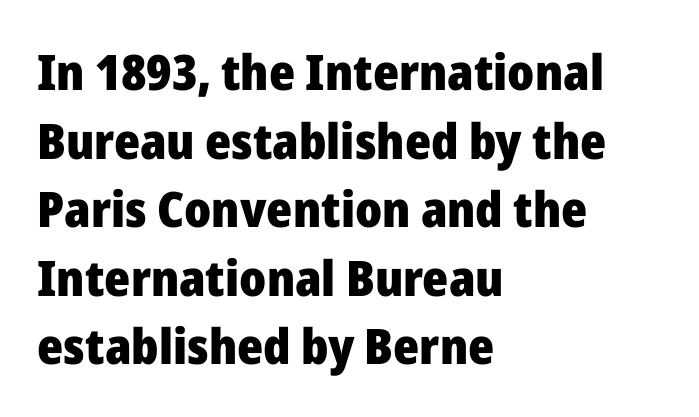
The image shows 49 px heavy sans-serif type, upright; set left-aligned, normal line spacing (1.4x), normal letter spacing, not underlined; low stroke contrast and a medium x-height.
